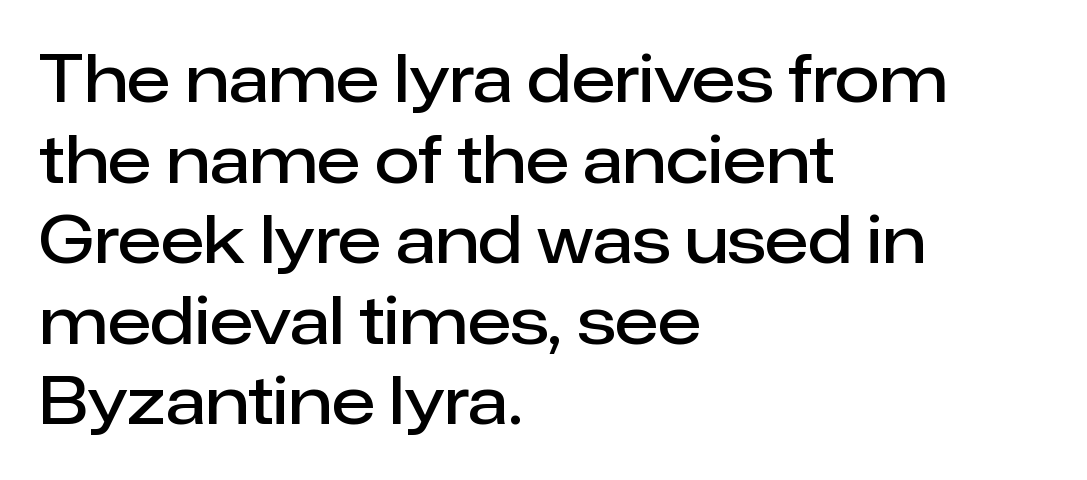
The type is set solid horizontally, with unmodified tracking. This is the in-between weight designers call semibold or demi. Think of a printed novel: that variable character pitch is what you see here. Teacher's note: observe the even left margin — that is flush-left alignment. This is roman type, the default non-slanted kind. Examine the stroke ends and you'll find no serifs.
